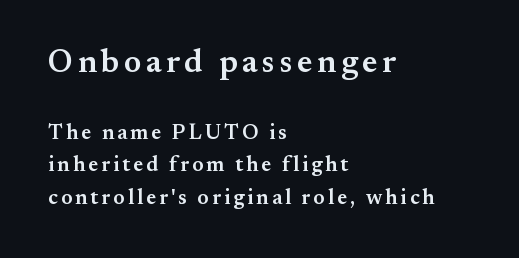
{"serif": "yes", "italic": "no", "bold": "semi", "weight": "semibold", "width": "normal", "stroke_contrast": "medium", "x_height": "small", "monospaced": "no", "underline": "no", "align": "left", "line_spacing": "normal", "line_spacing_ratio": 1.54, "larger_block": "first", "size_ratio": 1.52, "glyph_px": 32}
